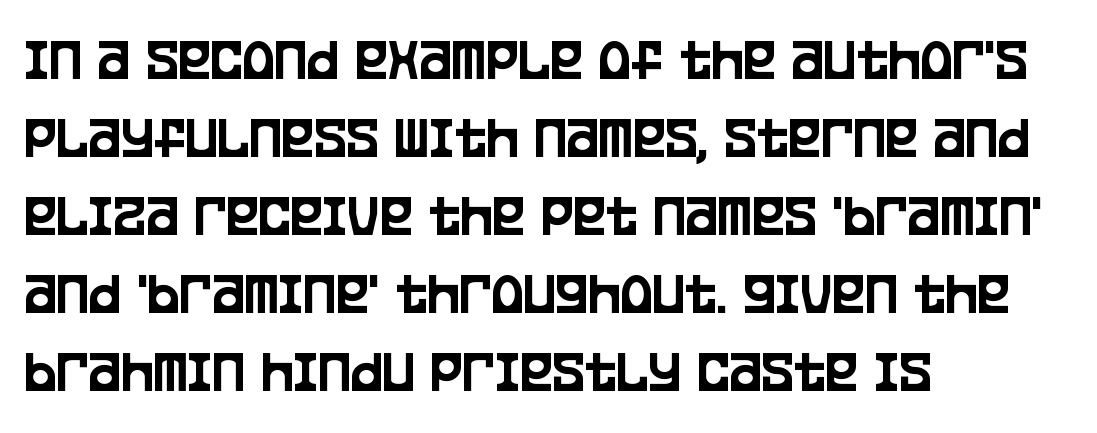
Leading: standard. Characters follow at the spacing the type designer built in. The axis of the letterforms is exactly vertical. Check the space under the baseline: it is left empty. The passage shown is typed in a proportional face where columns would drift. Layout note: lines flush left.
